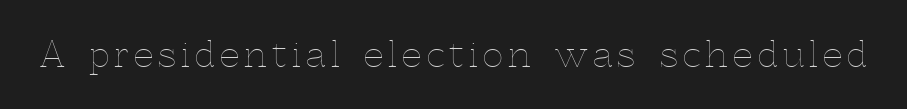
The image shows 35 px thin type, upright; set not underlined; a medium x-height.
